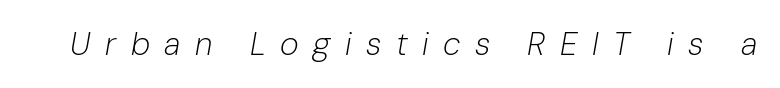
This is oblique type, the kind used for emphasis or titles. Descenders are the only things crossing below the line. The face used here is proportionally spaced, like ordinary book or web type. The type is letterspaced generously, with wide tracking.
